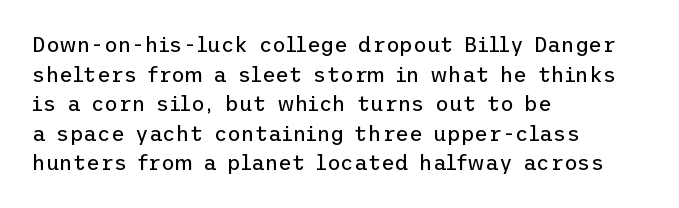
{"italic": "no", "bold": "no", "underline": "no", "align": "left", "line_spacing": "normal", "line_spacing_ratio": 1.41, "letter_spacing": "normal", "letter_spacing_em": 0.0, "glyph_px": 21}
